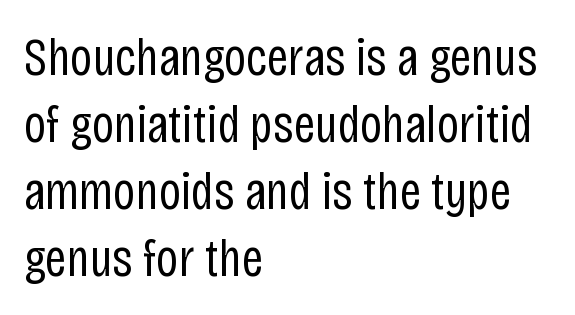
The image shows 54 px regular-weight, condensed sans-serif type, upright; set left-aligned, line spacing 1.24x, normal letter spacing, not underlined; low stroke contrast and a large x-height.
